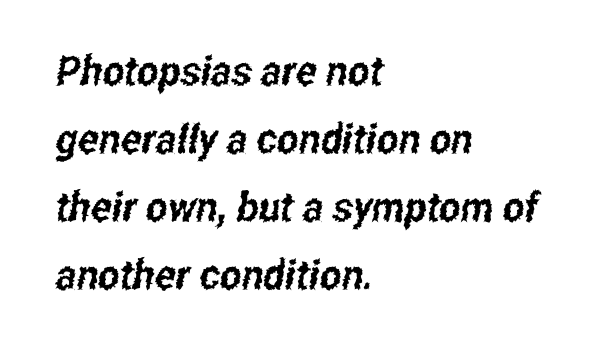
The image shows 41 px condensed sans-serif type; set left-aligned, normal line spacing (1.66x), normal letter spacing, not underlined; low stroke contrast and a medium x-height.
